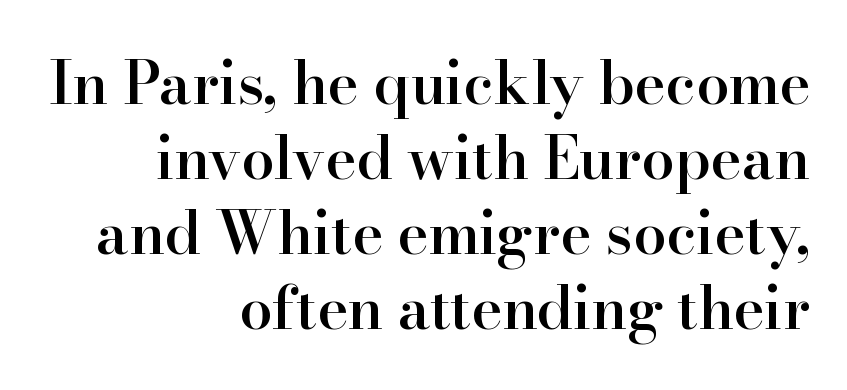
Q: Is the text bold? A: Semi-bold.
Q: Is the text italic (slanted)? A: No, it is upright.
Q: Is the typeface a serif or a sans-serif typeface? A: Serif.
Q: Is the text underlined? A: No.
Q: How is the paragraph aligned? A: Right-aligned.
Q: Is the spacing between letters normal or unusually wide? A: Normal.
Q: Is the spacing between lines tight, normal or loose? A: Normal.
Q: Width (condensed, normal, or wide)? A: Normal.
Q: Stroke contrast? A: High.
Q: x-height? A: Small.
Q: Monospaced? A: No.
